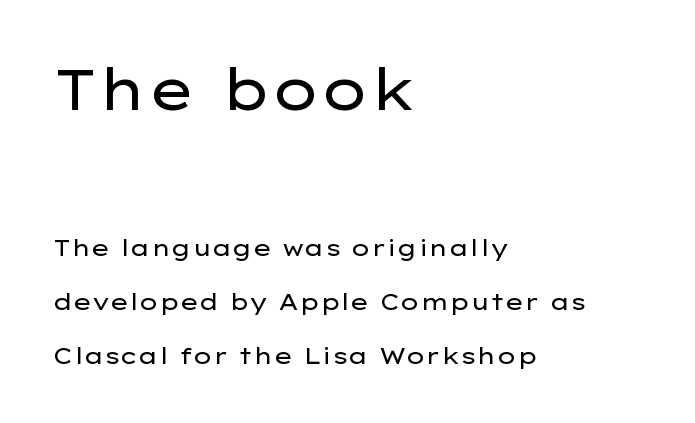
Q: Is the text bold? A: No.
Q: Is the text italic (slanted)? A: No, it is upright.
Q: Is the typeface a serif or a sans-serif typeface? A: Sans-serif.
Q: Is the text underlined? A: No.
Q: How is the paragraph aligned? A: Left-aligned.
Q: Is the spacing between letters normal or unusually wide? A: Normal.
Q: Is the spacing between lines tight, normal or loose? A: Loose.
Q: Which block of text is set in a larger size, the first (top) or the second (bottom)? A: The first (top) one.
Q: Width (condensed, normal, or wide)? A: Wide.
Q: Stroke contrast? A: Low.
Q: x-height? A: Medium.
Q: Monospaced? A: No.
